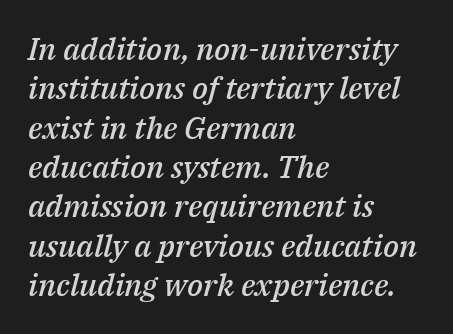
Q: Is the text bold? A: Semi-bold.
Q: Is the text italic (slanted)? A: Yes, it leans right by about 14 degrees.
Q: Is the text underlined? A: No.
Q: How is the paragraph aligned? A: Left-aligned.
Q: Is the spacing between letters normal or unusually wide? A: Normal.
Q: Is the spacing between lines tight, normal or loose? A: Normal.
Q: Width (condensed, normal, or wide)? A: Normal.
Q: Stroke contrast? A: Medium.
Q: x-height? A: Medium.
Q: Monospaced? A: No.
